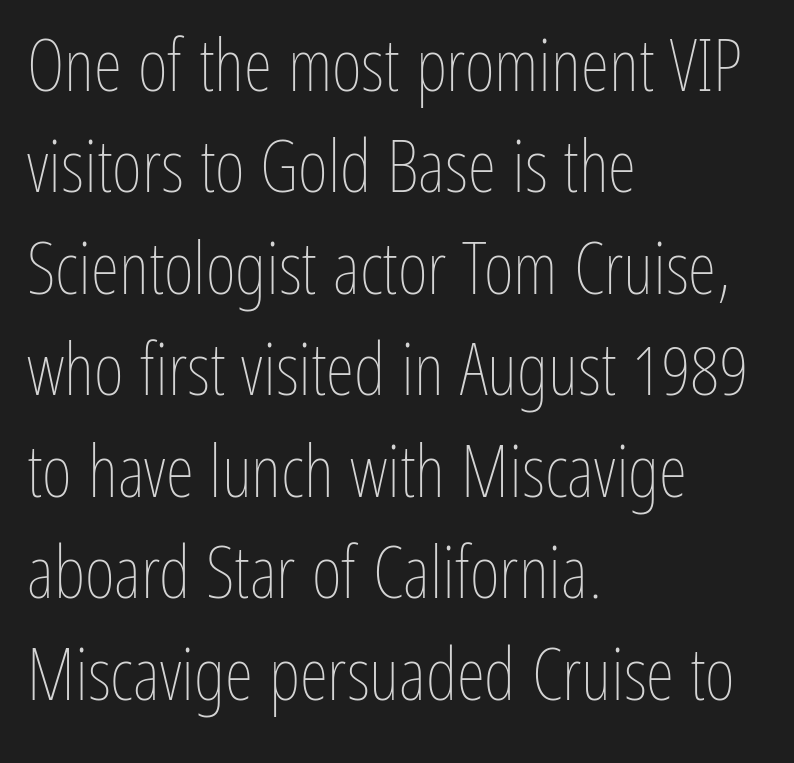
{"italic": "no", "bold": "no", "weight": "thin", "width": "condensed", "stroke_contrast": "low", "x_height": "medium", "monospaced": "no", "underline": "no", "align": "left", "line_spacing": "normal", "line_spacing_ratio": 1.39, "letter_spacing": "normal", "letter_spacing_em": 0.0, "glyph_px": 73}
